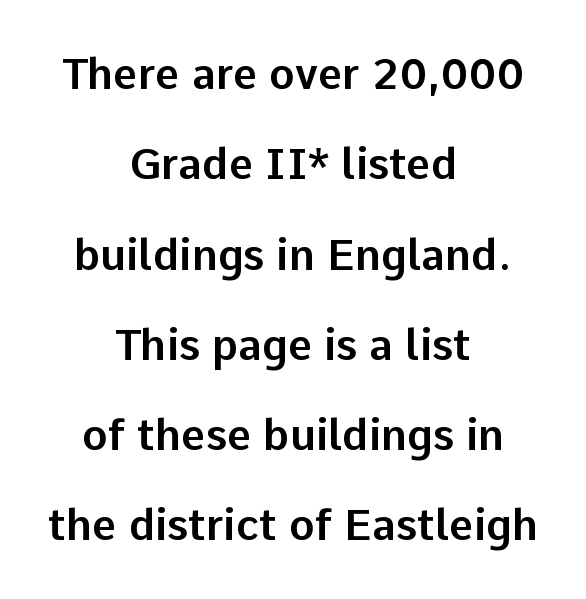
Varying glyph widths throughout — classic text-font behaviour. Type style note: lacks serifs. The words here are not underlined. Where is the straight margin? There isn't one; the lines are centered.
